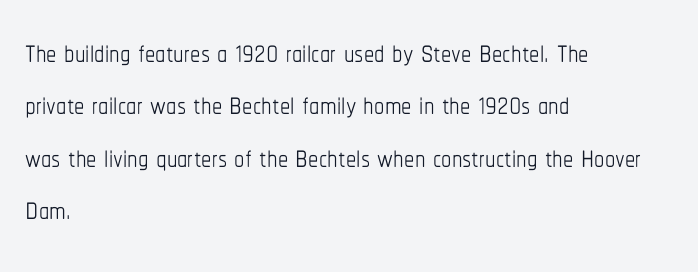
{"italic": "no", "bold": "no", "weight": "thin", "width": "condensed", "stroke_contrast": "low", "x_height": "medium", "monospaced": "no", "underline": "no", "align": "left", "line_spacing": "normal", "line_spacing_ratio": 1.28, "letter_spacing": "normal", "letter_spacing_em": 0.0, "glyph_px": 41}
